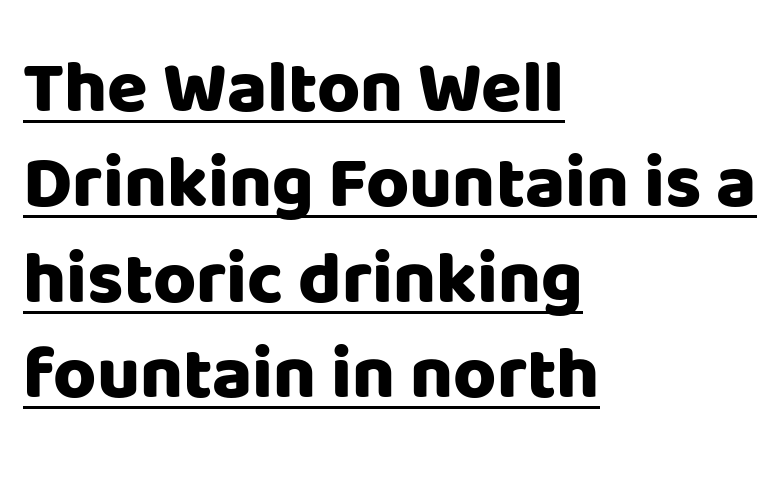
Q: Is the text bold? A: Yes.
Q: Is the text italic (slanted)? A: No, it is upright.
Q: Is the typeface a serif or a sans-serif typeface? A: Sans-serif.
Q: Is the text underlined? A: Yes.
Q: How is the paragraph aligned? A: Left-aligned.
Q: Is the spacing between letters normal or unusually wide? A: Normal.
Q: Is the spacing between lines tight, normal or loose? A: Normal.
Q: Width (condensed, normal, or wide)? A: Normal.
Q: Stroke contrast? A: Low.
Q: x-height? A: Large.
Q: Monospaced? A: No.
